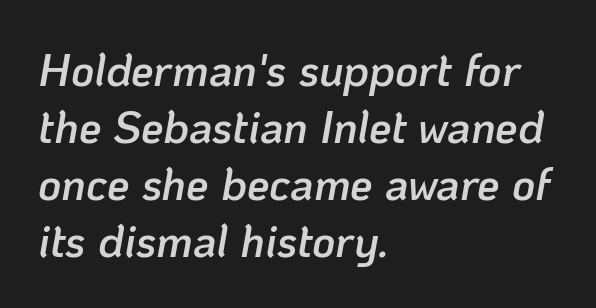
Q: Is the text bold? A: Semi-bold.
Q: Is the text italic (slanted)? A: Yes, it leans right by about 10 degrees.
Q: Is the text underlined? A: No.
Q: How is the paragraph aligned? A: Left-aligned.
Q: Is the spacing between letters normal or unusually wide? A: Normal.
Q: Is the spacing between lines tight, normal or loose? A: Normal.
Q: Width (condensed, normal, or wide)? A: Normal.
Q: Stroke contrast? A: Low.
Q: x-height? A: Medium.
Q: Monospaced? A: No.
